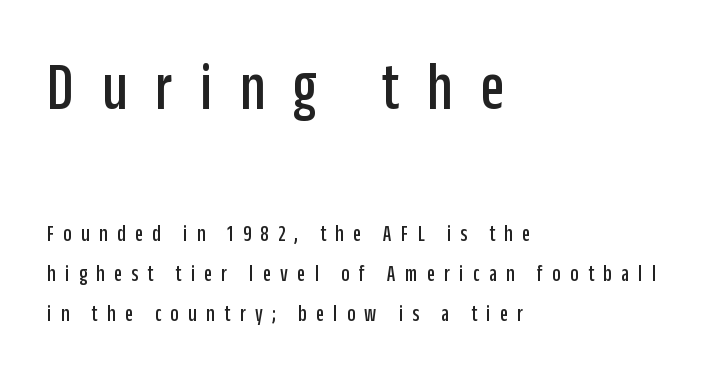
Regarding serifs, this sample does without them. Think of a printed novel: that variable character pitch is what you see here. Descenders hang freely into open space. Designer's note — italics off, roman on.
